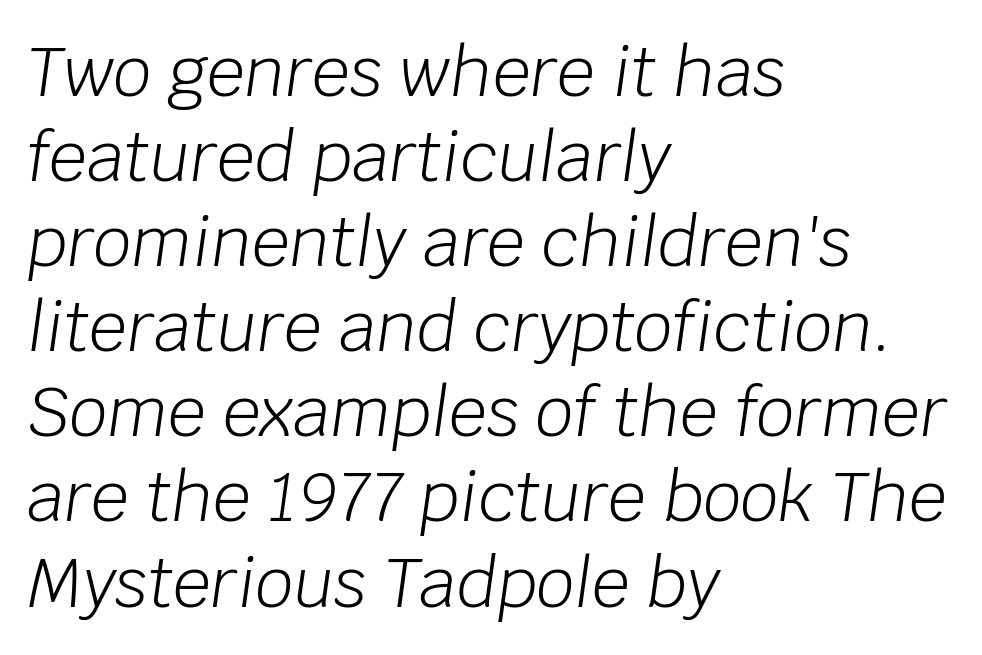
{"italic": "yes", "lean": "right", "slant_degrees": 8, "bold": "no", "weight": "light", "width": "normal", "stroke_contrast": "low", "x_height": "large", "monospaced": "no", "underline": "no", "align": "left", "line_spacing": "normal", "line_spacing_ratio": 1.27, "letter_spacing": "normal", "letter_spacing_em": 0.0, "glyph_px": 67}
